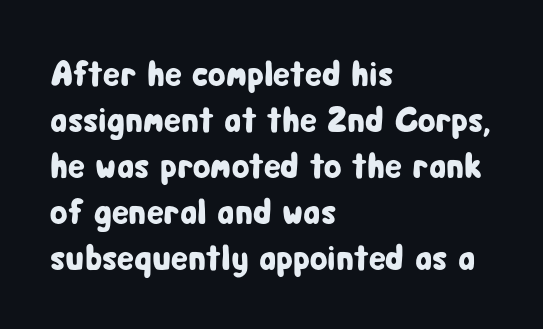
Q: Is the text italic (slanted)? A: No, it is upright.
Q: Is the typeface a serif or a sans-serif typeface? A: Sans-serif.
Q: Is the text underlined? A: No.
Q: How is the paragraph aligned? A: Left-aligned.
Q: Is the spacing between letters normal or unusually wide? A: Normal.
Q: Is the spacing between lines tight, normal or loose? A: Normal.
Q: Width (condensed, normal, or wide)? A: Condensed.
Q: Stroke contrast? A: Low.
Q: x-height? A: Medium.
Q: Monospaced? A: No.
